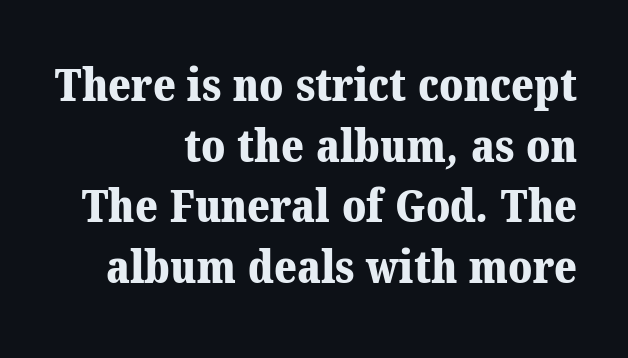
The image shows 46 px bold serif type; set right-aligned, normal line spacing (1.32x), normal letter spacing, not underlined; medium stroke contrast and a medium x-height.
